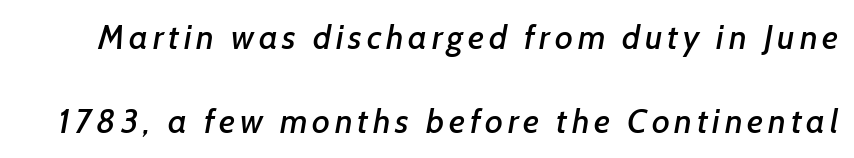
The image shows 34 px sans-serif type; set loose line spacing (2.46x), not underlined; low stroke contrast and a medium x-height.
